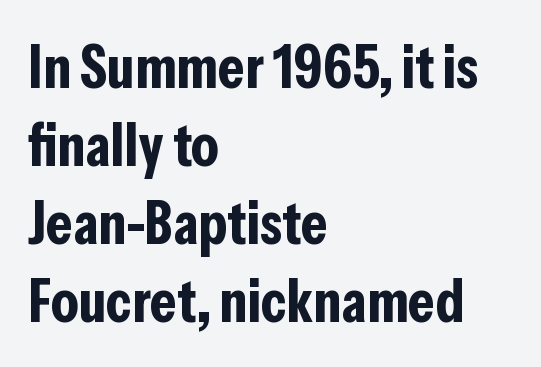
{"serif": "no", "italic": "no", "bold": "yes", "weight": "bold", "width": "condensed", "stroke_contrast": "low", "x_height": "medium", "monospaced": "no", "underline": "no", "align": "left", "line_spacing": "normal", "line_spacing_ratio": 1.28, "letter_spacing": "normal", "letter_spacing_em": 0.0, "glyph_px": 61}
